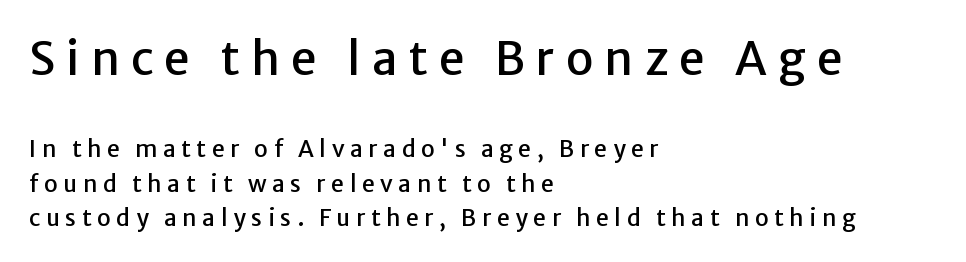
{"serif": "no", "italic": "no", "width": "normal", "stroke_contrast": "low", "x_height": "medium", "monospaced": "no", "underline": "no", "align": "left", "line_spacing": "normal", "line_spacing_ratio": 1.49, "letter_spacing": "wide", "letter_spacing_em": 0.24, "larger_block": "first", "size_ratio": 2.0, "glyph_px": 46}
